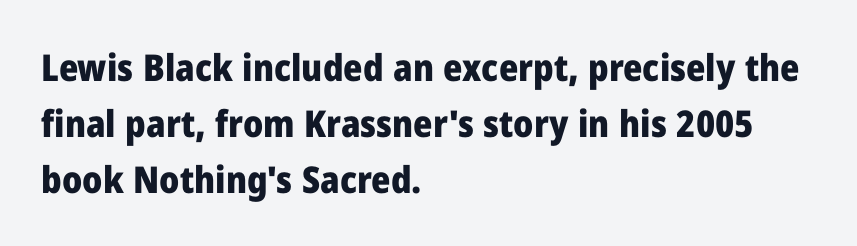
The image shows 37 px heavy sans-serif type, upright; set left-aligned, normal line spacing (1.52x), normal letter spacing, not underlined; low stroke contrast and a medium x-height.
